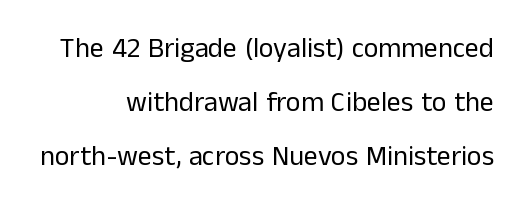
The baseline area is clear. The rendering anchors every line to the right-hand side. How would I describe the line gaps? Wide and relaxed. The face looks like a standard text weight, possibly lighter. A typesetter would call this proportional, since set widths differ per character. Type style note: lacks serifs.
